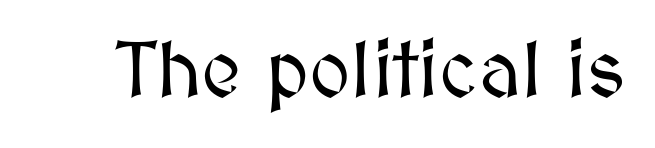
These lines are rendered in a variable-pitch font. The space directly below the letters is spotless. You could call the tracking neutral — neither tight nor loose. The font's upright variant was chosen for this text.
